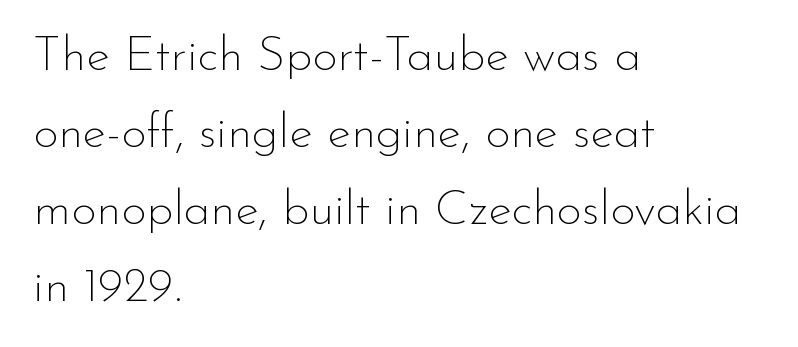
The face used here is proportionally spaced, like ordinary book or web type. One-word summary of the alignment: left. The leading is moderate, giving the passage an even texture. Italic: no, the glyphs are upright roman. No letter is thick-stroked: the sample isn't bold. Descenders hang freely into open space.
